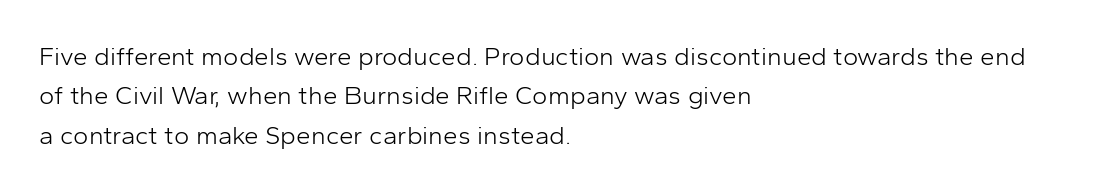
{"italic": "no", "bold": "no", "underline": "no", "align": "left", "line_spacing": "normal", "line_spacing_ratio": 1.51, "letter_spacing": "normal", "letter_spacing_em": 0.0, "glyph_px": 26}
